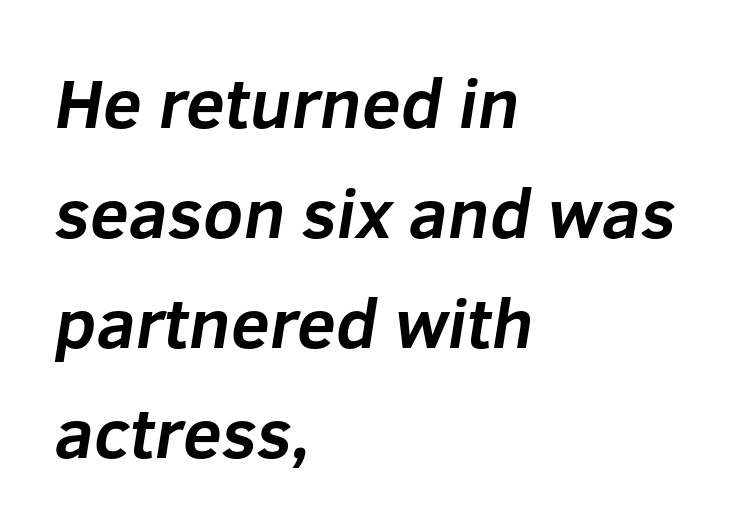
The image shows 70 px bold sans-serif type; set left-aligned, normal line spacing (1.57x), normal letter spacing, not underlined; low stroke contrast and a medium x-height.
